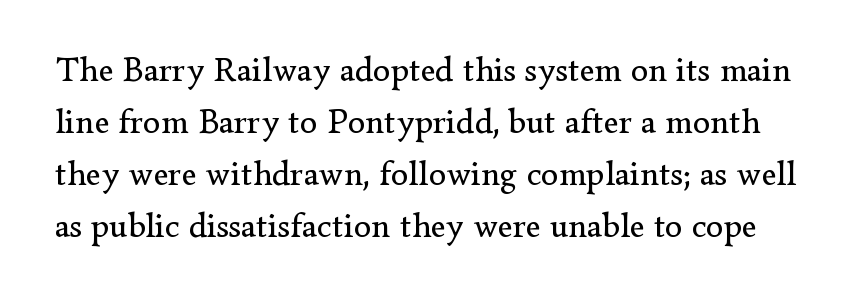
{"serif": "yes", "italic": "no", "bold": "no", "weight": "regular", "width": "normal", "stroke_contrast": "low", "x_height": "small", "monospaced": "no", "underline": "no", "line_spacing": "normal", "line_spacing_ratio": 1.49, "letter_spacing": "normal", "letter_spacing_em": 0.0, "glyph_px": 35}
